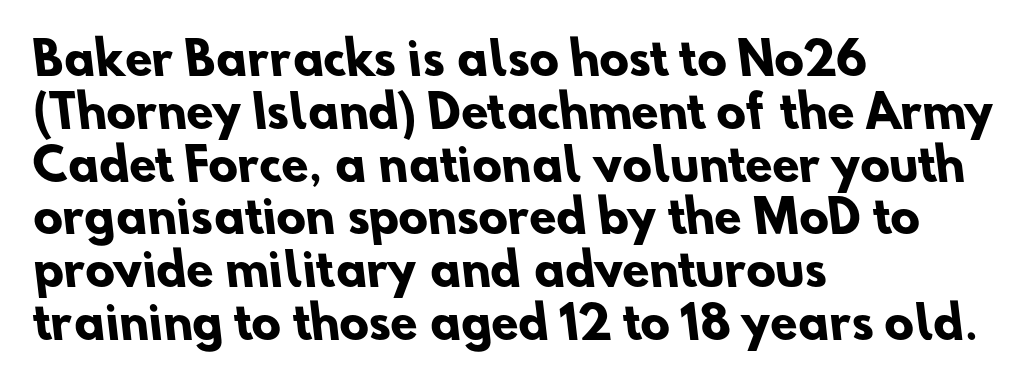
Q: Is the text bold? A: Yes.
Q: Is the typeface a serif or a sans-serif typeface? A: Sans-serif.
Q: Is the text underlined? A: No.
Q: How is the paragraph aligned? A: Left-aligned.
Q: Is the spacing between letters normal or unusually wide? A: Normal.
Q: Width (condensed, normal, or wide)? A: Normal.
Q: Stroke contrast? A: Low.
Q: x-height? A: Small.
Q: Monospaced? A: No.
